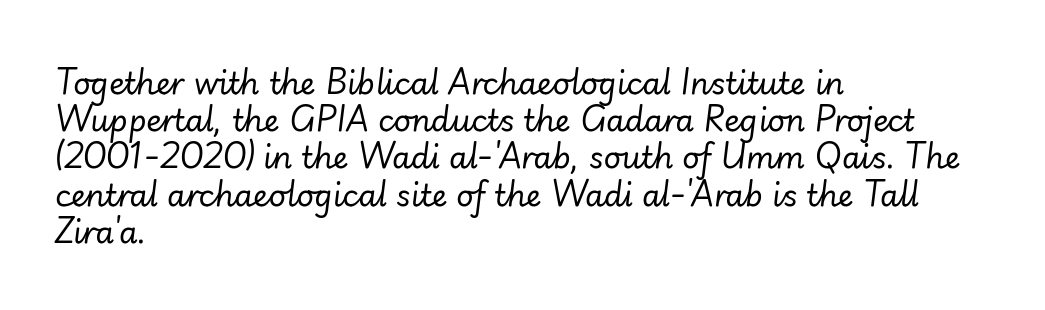
Is the stroke heavy? The answer is a plain regular-or-lighter. The tracking reads as untouched default to a designer's eye. A classic flush-left, rag-right setting is used for this passage. It's the slanting kind of type.
